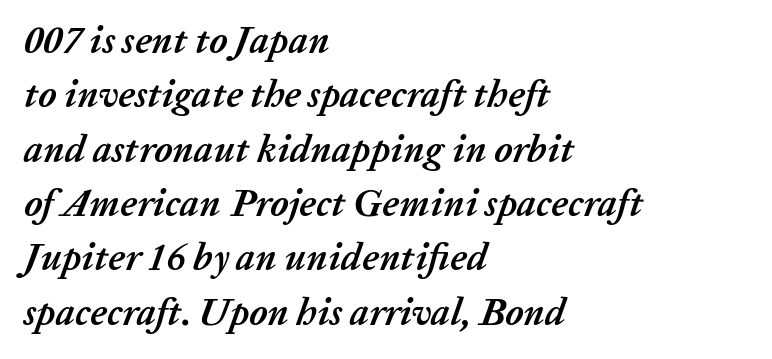
The image shows 38 px semibold type, italic (leaning right); set left-aligned, normal line spacing (1.43x), normal letter spacing, not underlined; low stroke contrast and a medium x-height.
